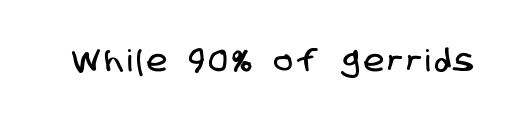
The image shows 30 px condensed sans-serif type; set not underlined; low stroke contrast and a large x-height.
